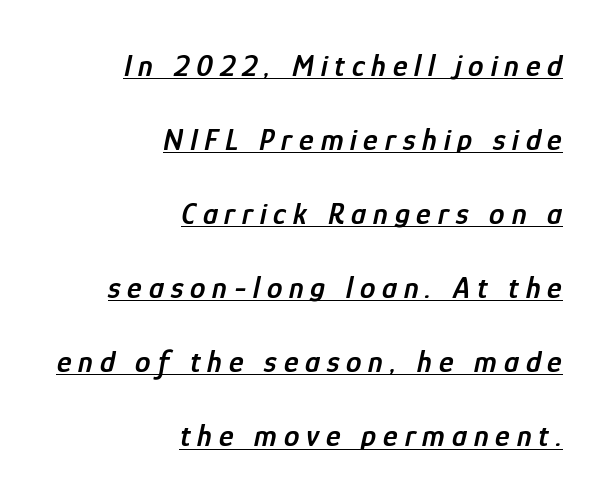
The image shows 31 px semibold, condensed type, italic (leaning right); set right-aligned, loose line spacing (2.39x), unusually wide letter spacing (+0.22 em), underlined; low stroke contrast and a medium x-height.
